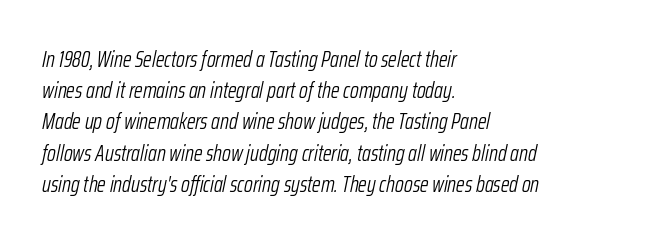
Glyph-to-glyph distance matches everyday printed text. The words here are not underlined. Stems and bowls with no extra thickness — not bold. One glance says typical: line gaps are just what's usual. Every character sits at an angle, as italics do.
